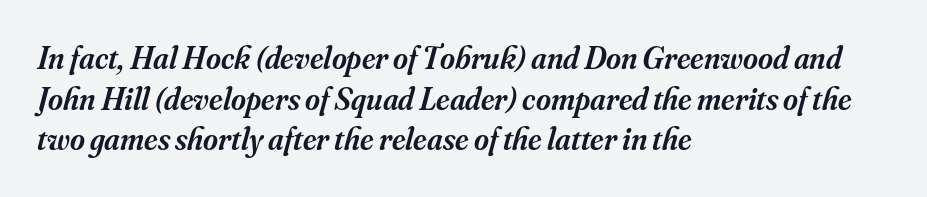
The image shows 32 px semibold serif type, italic (leaning right); set left-aligned, normal line spacing (1.27x), normal letter spacing, not underlined; medium stroke contrast and a small x-height.
